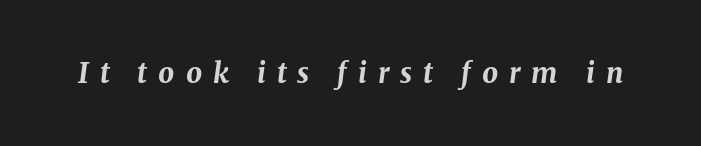
The face used here is proportionally spaced, like ordinary book or web type. The sample has been set heavy, in full bold. Check under the words: just untouched page. Someone cranked the tracking dial way up on this one. An italicized treatment has been applied to the whole sample.
